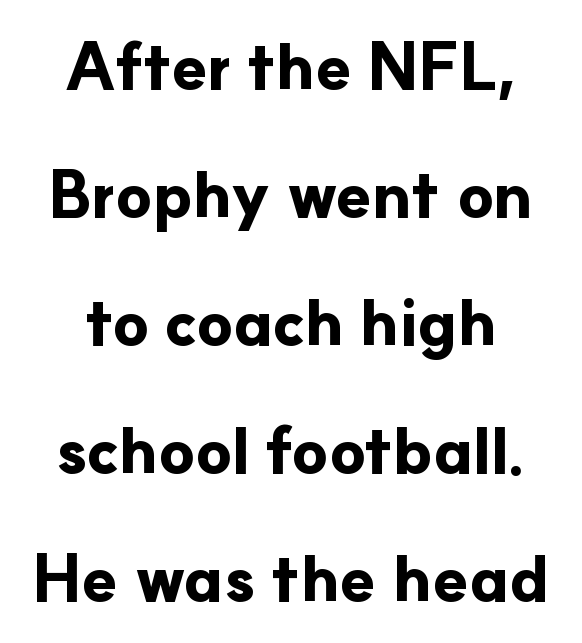
Q: Is the text bold? A: Yes.
Q: Is the text italic (slanted)? A: No, it is upright.
Q: Is the typeface a serif or a sans-serif typeface? A: Sans-serif.
Q: Is the text underlined? A: No.
Q: Is the spacing between letters normal or unusually wide? A: Normal.
Q: Is the spacing between lines tight, normal or loose? A: Loose.
Q: Width (condensed, normal, or wide)? A: Normal.
Q: Stroke contrast? A: Low.
Q: x-height? A: Small.
Q: Monospaced? A: No.
